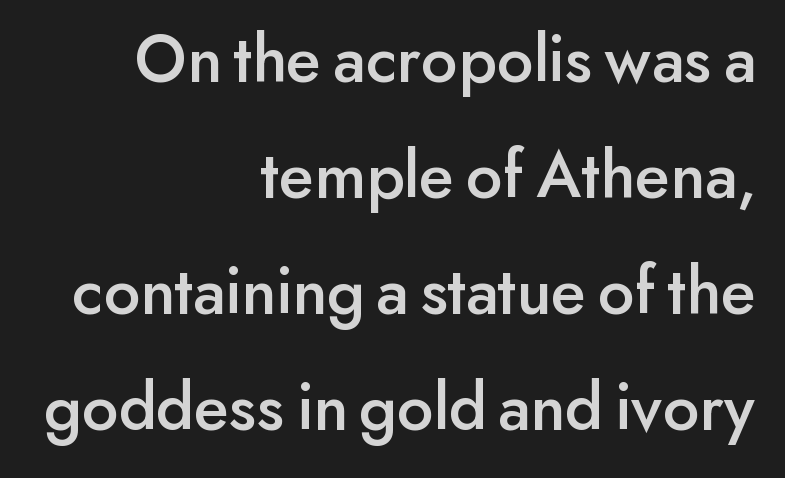
The image shows 69 px sans-serif type, upright; set right-aligned, normal line spacing (1.68x), normal letter spacing, not underlined; low stroke contrast and a small x-height.
